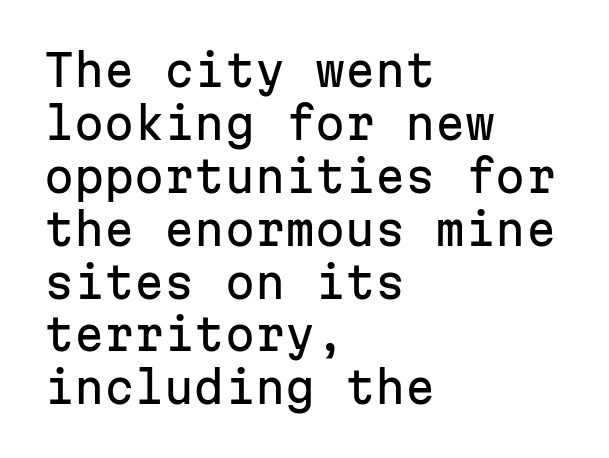
Check the space under the baseline: it is left empty. Font category for this specimen: sans-serif. Ascenders rise straight up at ninety degrees. Think of a typewriter: that constant character pitch is what you see here.
